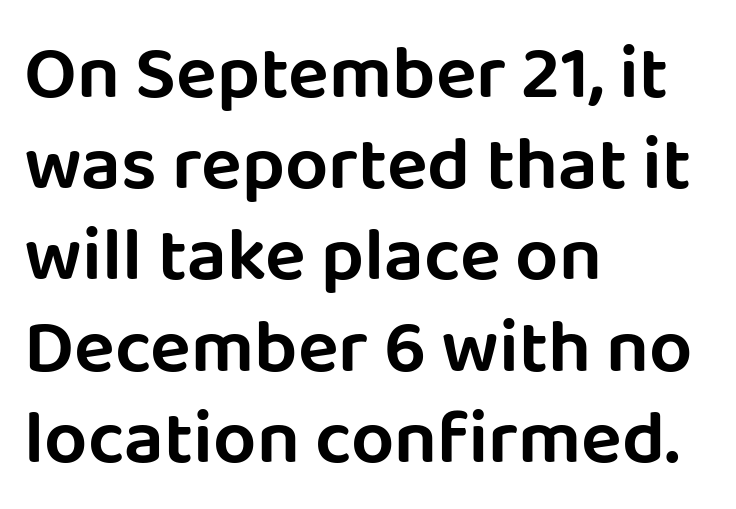
Q: Is the text italic (slanted)? A: No, it is upright.
Q: Is the typeface a serif or a sans-serif typeface? A: Sans-serif.
Q: Is the text underlined? A: No.
Q: How is the paragraph aligned? A: Left-aligned.
Q: Is the spacing between letters normal or unusually wide? A: Normal.
Q: Width (condensed, normal, or wide)? A: Normal.
Q: Stroke contrast? A: Low.
Q: x-height? A: Large.
Q: Monospaced? A: No.
